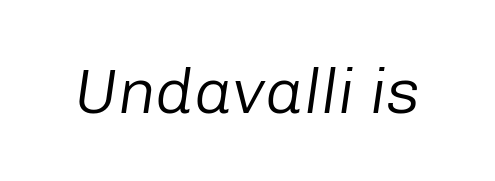
Each letter keeps its own natural width here, so spacing adapts to shape. A light-to-regular cut is what we see here. The glyphs are unaccompanied by any horizontal stroke below them. The whole block is typeset with a tilt.
